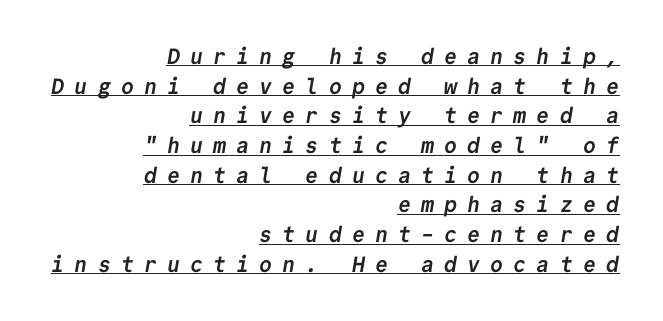
The image shows 22 px bold type; set right-aligned, normal line spacing (1.35x), unusually wide letter spacing (+0.45 em), underlined.
